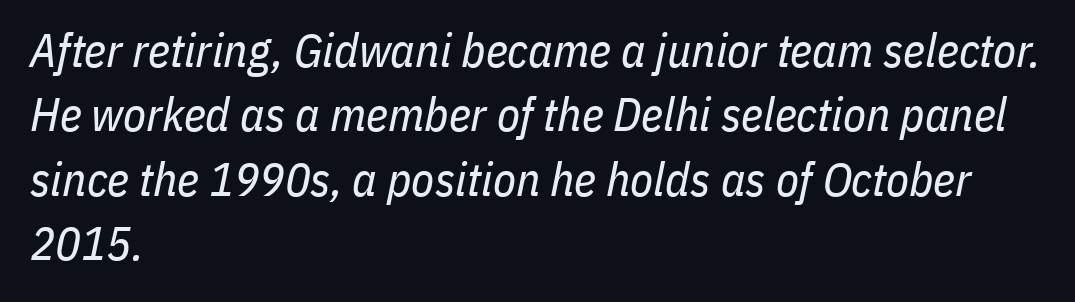
The image shows 47 px regular-weight, condensed type, italic (leaning right); set left-aligned, normal line spacing (1.37x), normal letter spacing, not underlined; low stroke contrast and a medium x-height.
